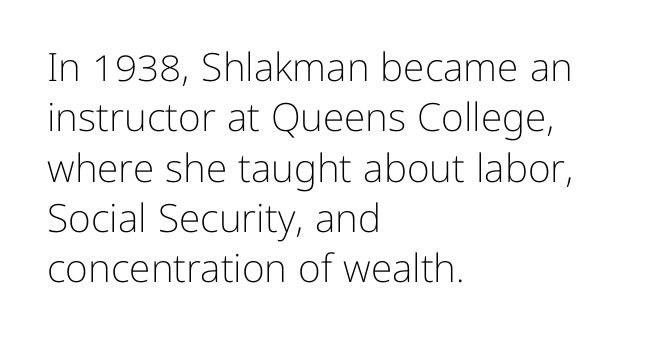
The image shows 39 px light sans-serif type, upright; set left-aligned, normal line spacing (1.29x), normal letter spacing, not underlined; low stroke contrast and a medium x-height.
